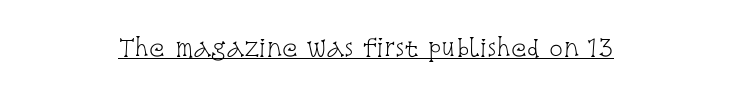
Q: Is the text bold? A: No.
Q: Is the text italic (slanted)? A: No, it is upright.
Q: Is the text underlined? A: Yes.
Q: How is the paragraph aligned? A: Centered.
Q: Is the spacing between letters normal or unusually wide? A: Normal.
